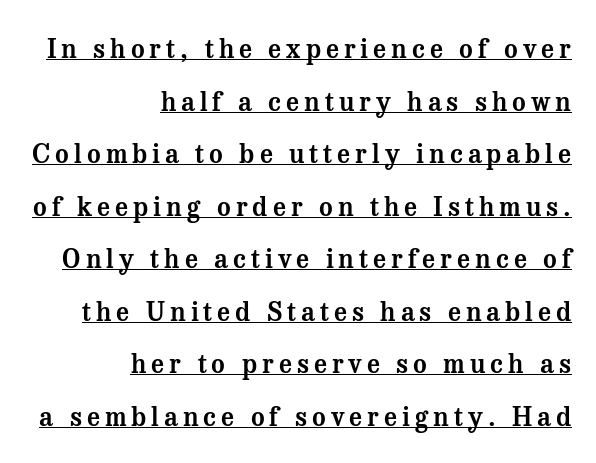
Does the lettering tilt? It doesn't — this is upright. A continuous stroke trails under the words, as in a hyperlink. The lines in this sample share a right terminus and differ only in where they begin. How would I describe the line gaps? Wide and relaxed.
